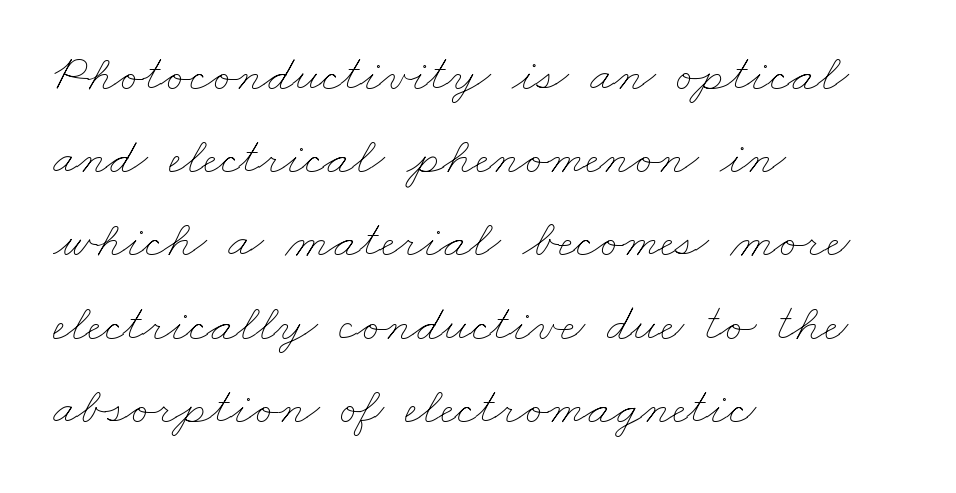
Q: Is the text bold? A: No.
Q: Is the text underlined? A: No.
Q: How is the paragraph aligned? A: Left-aligned.
Q: Is the spacing between letters normal or unusually wide? A: Normal.
Q: Is the spacing between lines tight, normal or loose? A: Normal.
Q: Width (condensed, normal, or wide)? A: Wide.
Q: Stroke contrast? A: Low.
Q: x-height? A: Small.
Q: Monospaced? A: No.
